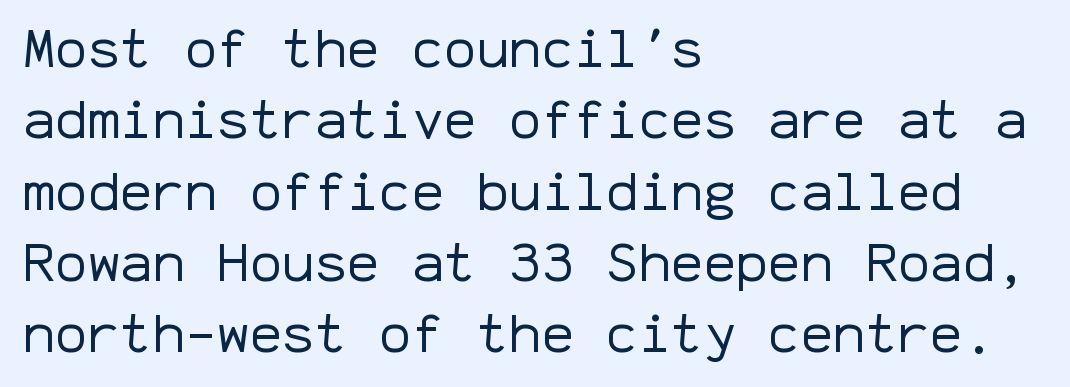
The letters sit at their default tracking, neither squeezed nor spread. The lines sit at an ordinary, default distance from one another. The specimen reads as upright at a glance. Short and long lines alike share a common starting point at left.
